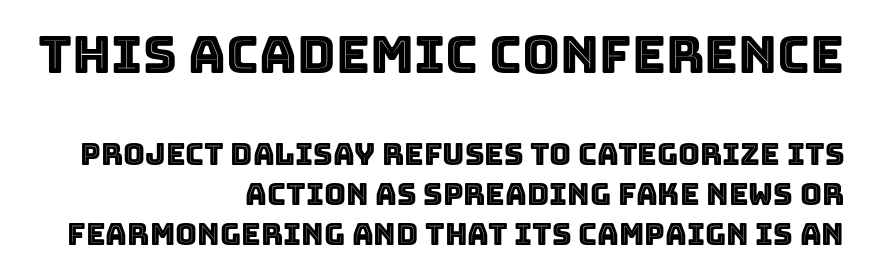
{"italic": "no", "width": "normal", "x_height": "large", "monospaced": "no", "underline": "no", "align": "right", "line_spacing": "normal", "line_spacing_ratio": 1.33, "letter_spacing": "normal", "letter_spacing_em": 0.0, "larger_block": "first", "size_ratio": 1.73, "glyph_px": 52}
